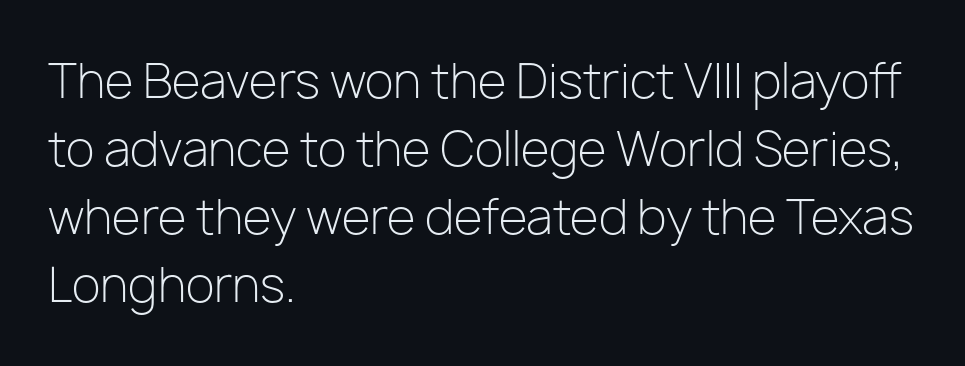
Looks like regular typesetting: each glyph gets only the width it needs. Successive baselines arrive at the customary interval. The passage shown is not bold in any degree. The compositor pushed each line to the left boundary.
